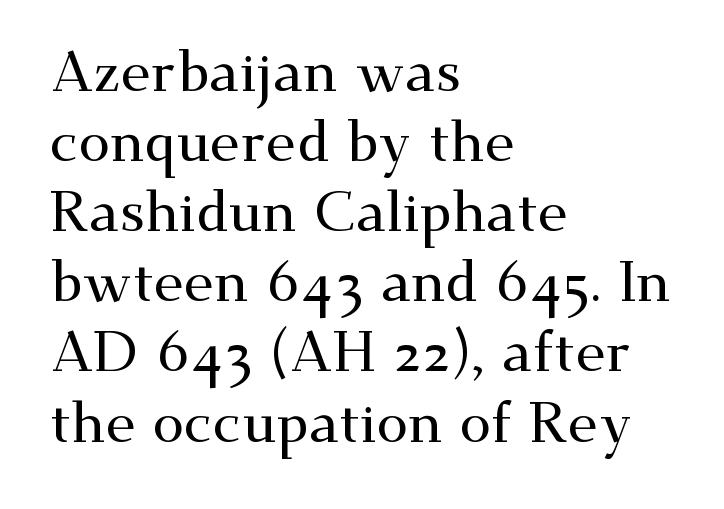
{"serif": "yes", "italic": "no", "width": "wide", "stroke_contrast": "medium", "x_height": "small", "monospaced": "no", "underline": "no", "align": "left", "line_spacing_ratio": 1.23, "letter_spacing": "normal", "letter_spacing_em": 0.0, "glyph_px": 57}
